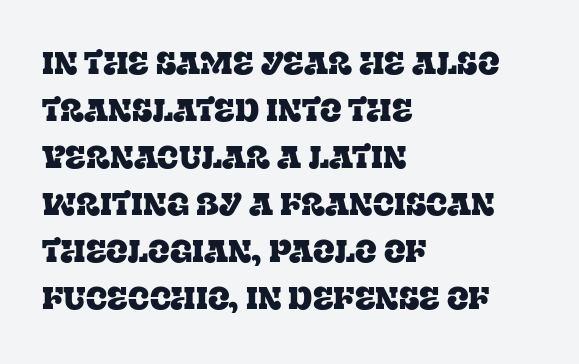
{"serif": "yes", "italic": "no", "width": "normal", "stroke_contrast": "low", "x_height": "large", "monospaced": "no", "underline": "no", "align": "left", "line_spacing": "normal", "line_spacing_ratio": 1.47, "letter_spacing": "normal", "letter_spacing_em": 0.0, "glyph_px": 32}
